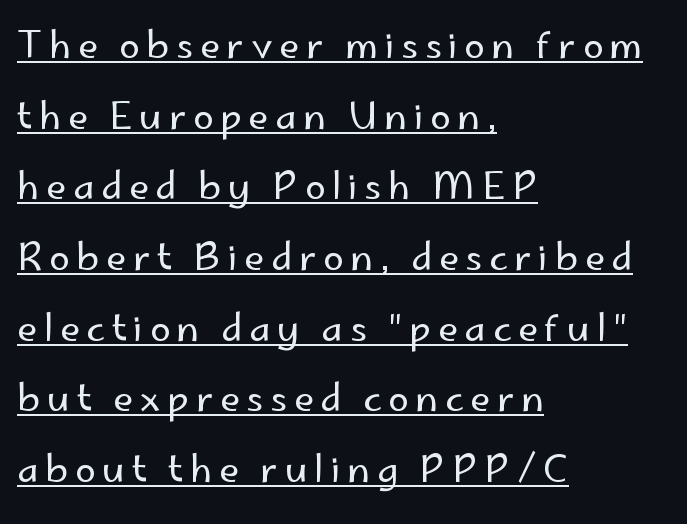
{"serif": "no", "italic": "no", "bold": "no", "weight": "regular", "width": "normal", "stroke_contrast": "low", "x_height": "small", "monospaced": "no", "underline": "yes", "align": "left", "line_spacing": "loose", "line_spacing_ratio": 1.91, "glyph_px": 37}
